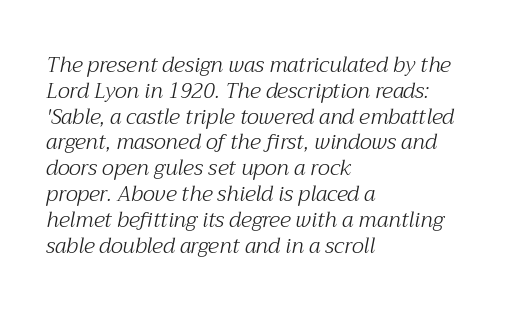
This sample uses an oblique cut, with every glyph tilted off the vertical. Think standard paragraph weight, or any step lighter than that. Honestly, there is no underline to notice here at all. The line texture is even and compact thanks to regular tracking.
